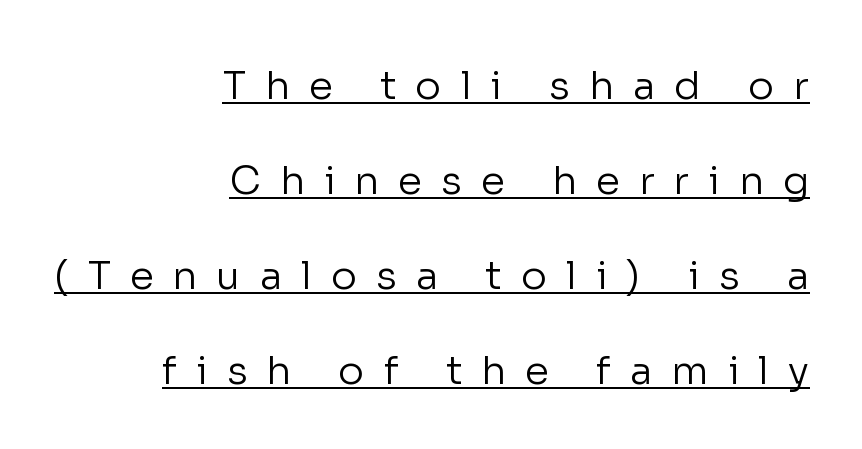
The image shows 39 px regular-weight sans-serif type, upright; set right-aligned, loose line spacing (2.44x), unusually wide letter spacing (+0.49 em), underlined; low stroke contrast and a medium x-height.
